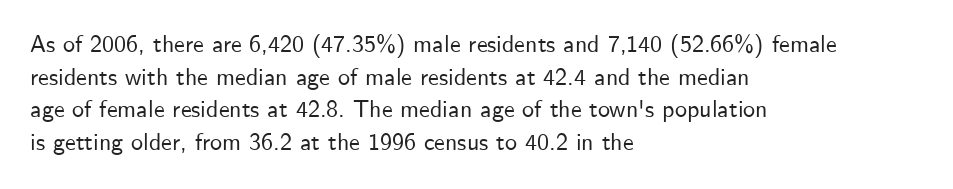
Q: Is the text italic (slanted)? A: No, it is upright.
Q: Is the text underlined? A: No.
Q: How is the paragraph aligned? A: Left-aligned.
Q: Is the spacing between letters normal or unusually wide? A: Normal.
Q: Is the spacing between lines tight, normal or loose? A: Normal.
